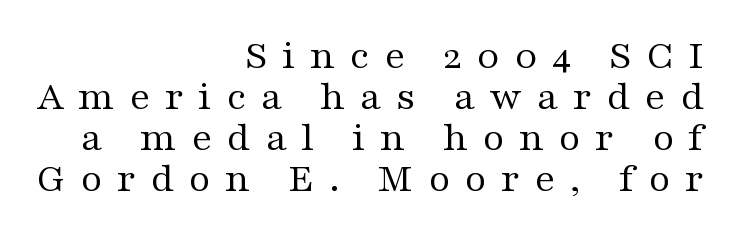
{"serif": "yes", "italic": "no", "bold": "no", "weight": "regular", "width": "wide", "stroke_contrast": "medium", "x_height": "medium", "monospaced": "no", "underline": "no", "align": "right", "line_spacing": "tight", "line_spacing_ratio": 0.98, "letter_spacing": "wide", "letter_spacing_em": 0.34, "glyph_px": 42}
